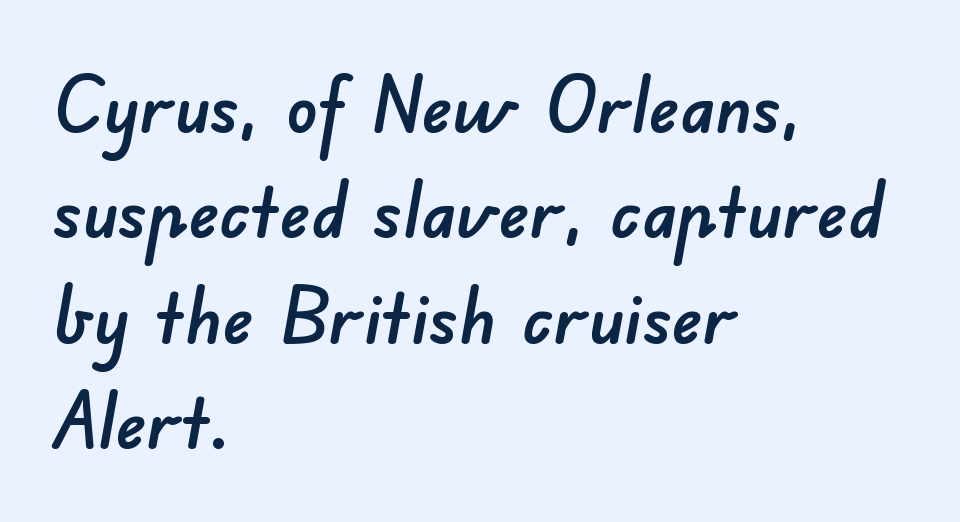
{"serif": "no", "width": "normal", "stroke_contrast": "low", "x_height": "small", "monospaced": "no", "underline": "no", "align": "left", "line_spacing": "normal", "line_spacing_ratio": 1.35, "letter_spacing": "normal", "letter_spacing_em": 0.0, "glyph_px": 78}
